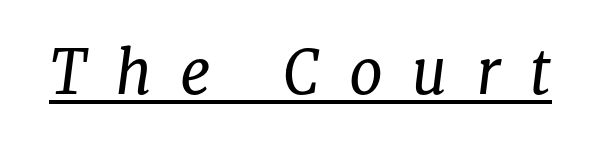
{"serif": "yes", "italic": "yes", "lean": "right", "slant_degrees": 8, "bold": "no", "weight": "regular", "width": "normal", "stroke_contrast": "low", "x_height": "medium", "monospaced": "no", "underline": "yes", "letter_spacing": "wide", "letter_spacing_em": 0.47, "glyph_px": 61}
